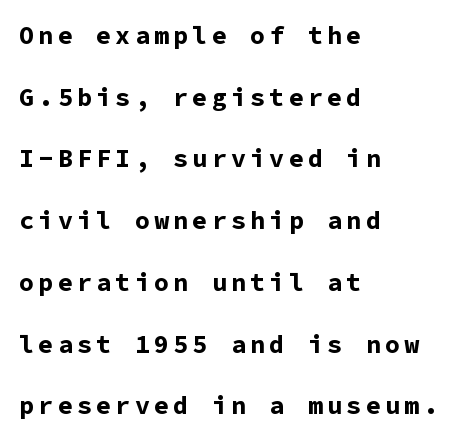
Q: Is the text bold? A: Yes.
Q: Is the text italic (slanted)? A: No, it is upright.
Q: Is the text underlined? A: No.
Q: How is the paragraph aligned? A: Left-aligned.
Q: Is the spacing between lines tight, normal or loose? A: Loose.
